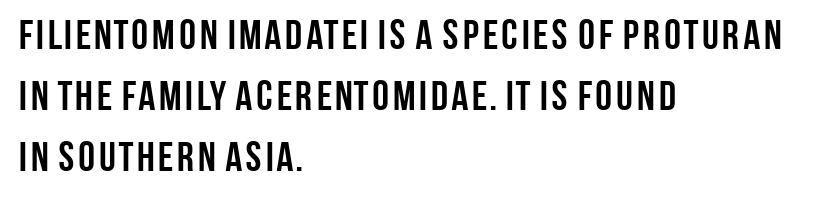
Does the leading feel generous? No, just average. Plain, unruled lines of type. The lines are quadded left. Its strokes are broad and dark, the hallmark of bold type. In terms of letterform style, serifs are entirely absent.
